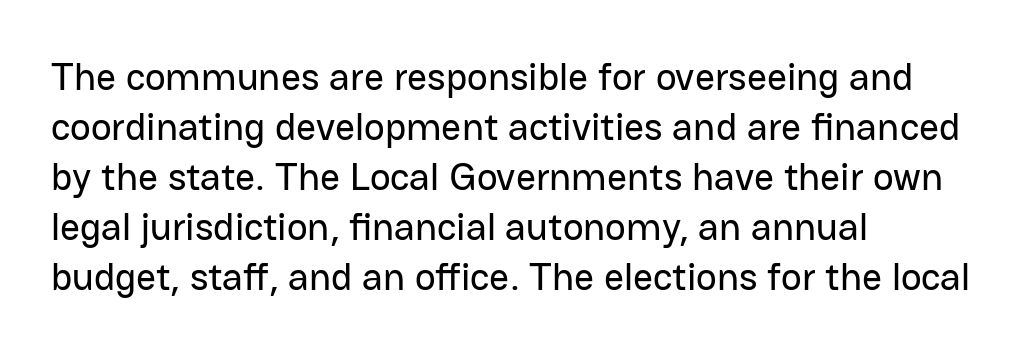
I'd call this a sans setting — the letters go barefoot. Students, note that the glyphs here touch the page at normal intervals. The block of text has a typical density, with ordinary space between rows. Do the letters lean? They stand straight. A student would call this left alignment; a typographer would say flush left, rag right.
